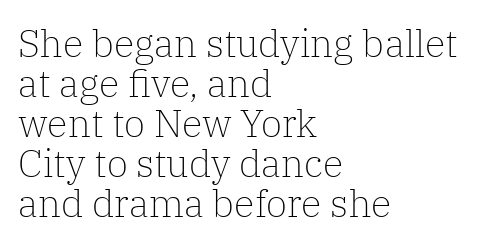
The image shows 38 px light serif type, upright; set left-aligned, tight line spacing (1.05x), normal letter spacing, not underlined; low stroke contrast and a medium x-height.
